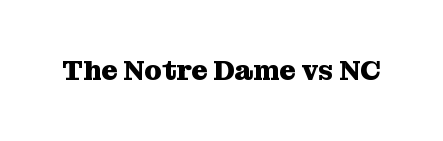
Q: Is the text bold? A: Yes.
Q: Is the text italic (slanted)? A: No, it is upright.
Q: Is the typeface a serif or a sans-serif typeface? A: Serif.
Q: Is the text underlined? A: No.
Q: Is the spacing between letters normal or unusually wide? A: Normal.
Q: Width (condensed, normal, or wide)? A: Normal.
Q: Stroke contrast? A: Medium.
Q: x-height? A: Medium.
Q: Monospaced? A: No.
